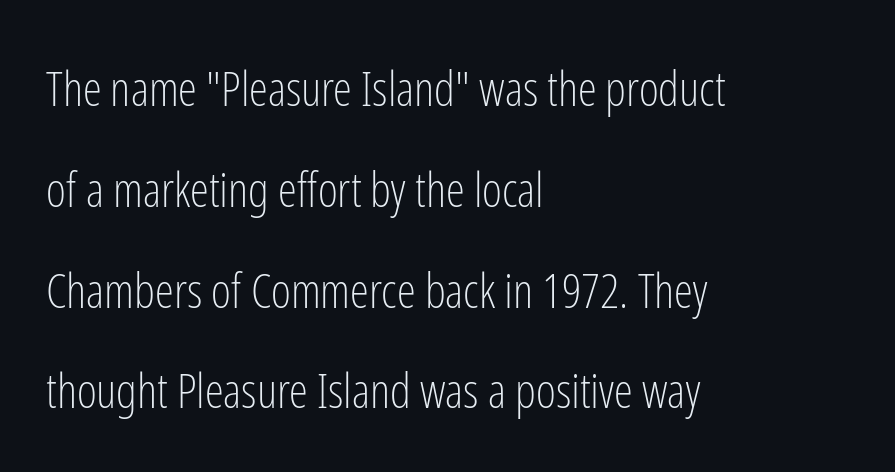
{"serif": "no", "italic": "no", "bold": "no", "weight": "light", "width": "condensed", "stroke_contrast": "low", "x_height": "medium", "monospaced": "no", "underline": "no", "align": "left", "line_spacing": "loose", "line_spacing_ratio": 2.1, "letter_spacing": "normal", "letter_spacing_em": 0.0, "glyph_px": 48}
